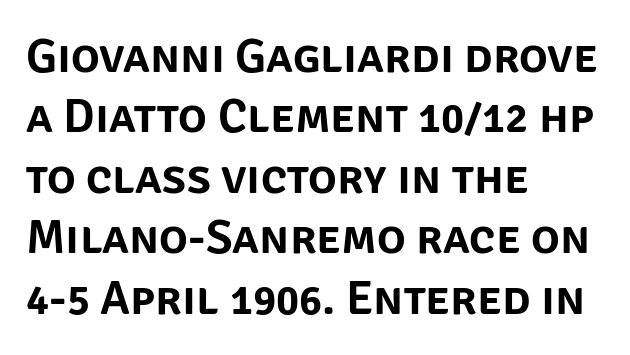
The image shows 48 px sans-serif type, upright; set left-aligned, normal line spacing (1.26x), normal letter spacing, not underlined; low stroke contrast and a large x-height.
